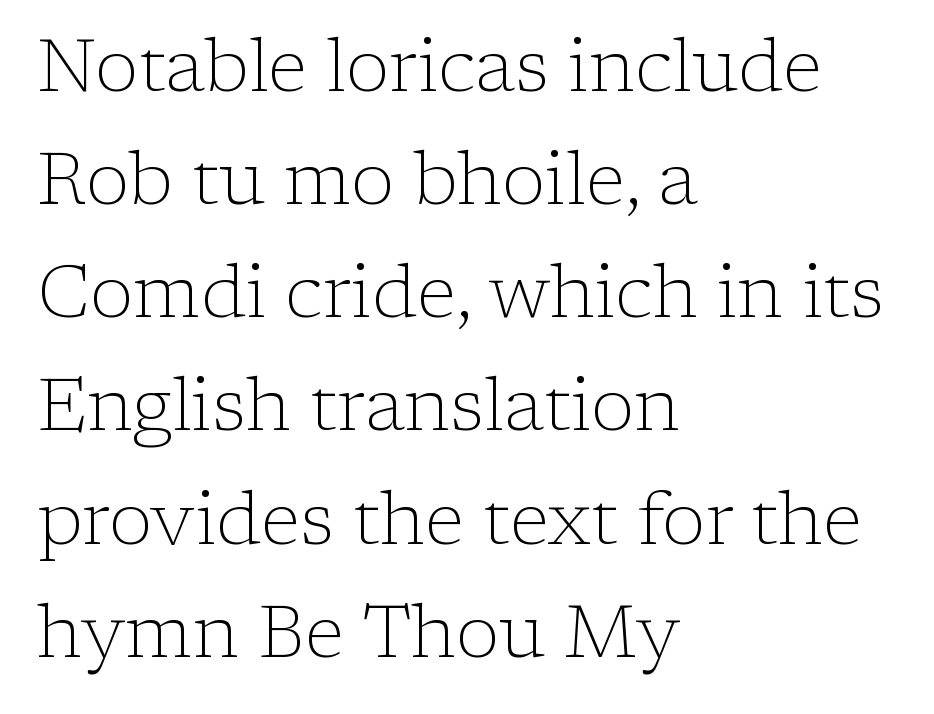
The image shows 73 px light serif type, upright; set left-aligned, normal line spacing (1.55x), normal letter spacing, not underlined; low stroke contrast and a medium x-height.
